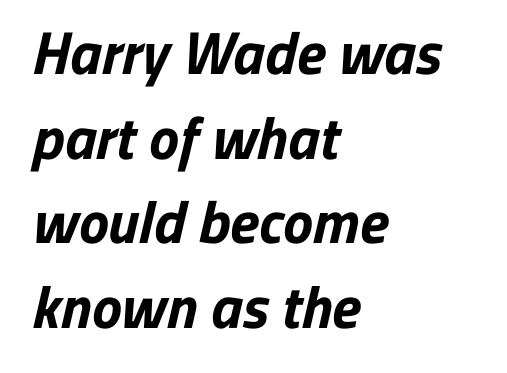
{"serif": "no", "bold": "yes", "weight": "bold", "width": "normal", "stroke_contrast": "low", "x_height": "medium", "monospaced": "no", "underline": "no", "align": "left", "line_spacing": "normal", "line_spacing_ratio": 1.41, "letter_spacing": "normal", "letter_spacing_em": 0.0, "glyph_px": 60}
